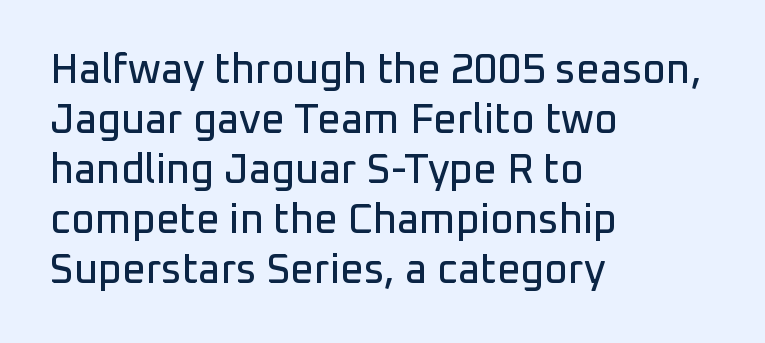
Q: Is the text italic (slanted)? A: No, it is upright.
Q: Is the typeface a serif or a sans-serif typeface? A: Sans-serif.
Q: Is the text underlined? A: No.
Q: How is the paragraph aligned? A: Left-aligned.
Q: Is the spacing between letters normal or unusually wide? A: Normal.
Q: Width (condensed, normal, or wide)? A: Normal.
Q: Stroke contrast? A: Low.
Q: x-height? A: Medium.
Q: Monospaced? A: No.
